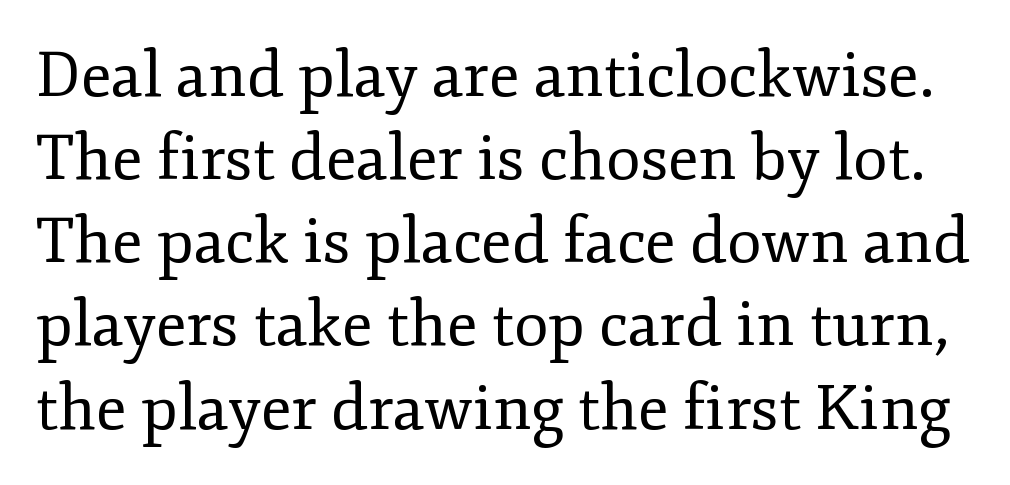
The image shows 63 px regular-weight serif type, upright; set normal line spacing (1.32x), normal letter spacing, not underlined; low stroke contrast and a small x-height.
